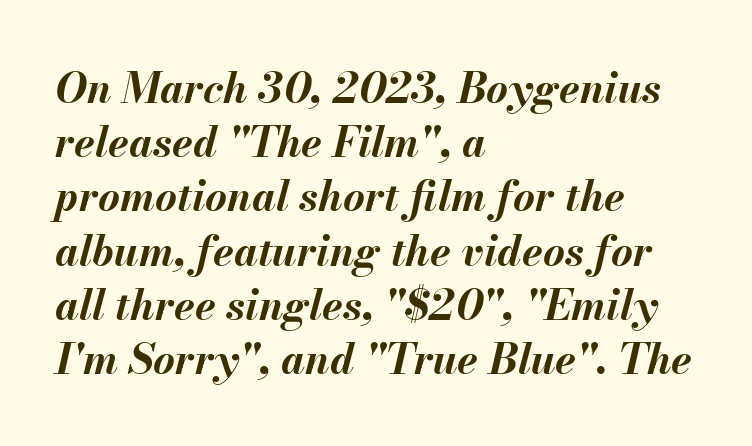
The zone under the glyphs is completely vacant. The face used here is proportionally spaced, like ordinary book or web type. A typesetter would call this zero additional tracking. In terms of weight, the rendering is a true, heavy bold. These lines sit exactly where default settings would place them. These lines stack with their left ends in a neat column.
